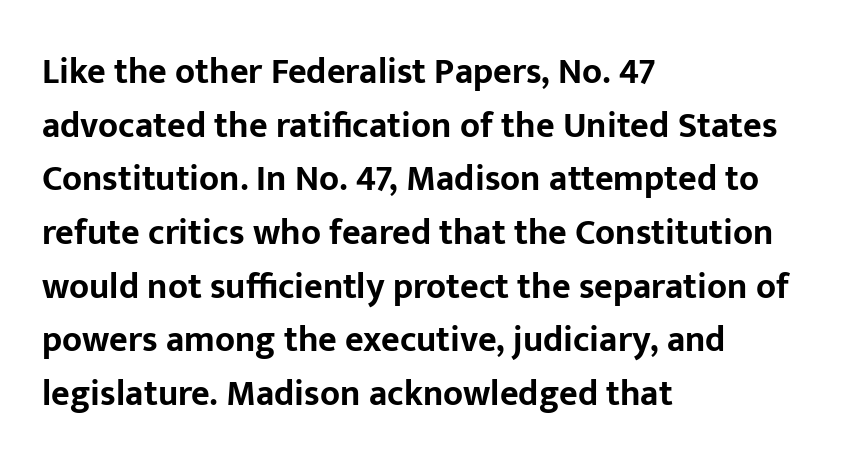
{"serif": "no", "italic": "no", "bold": "yes", "weight": "bold", "width": "normal", "stroke_contrast": "low", "x_height": "medium", "monospaced": "no", "underline": "no", "align": "left", "line_spacing": "normal", "line_spacing_ratio": 1.49, "letter_spacing": "normal", "letter_spacing_em": 0.0, "glyph_px": 36}
